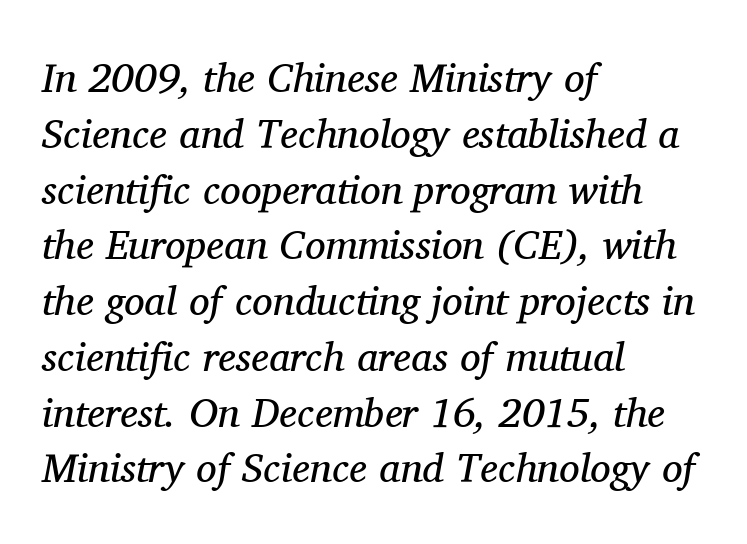
The paragraph shown leans on its left margin. The font family rendered here belongs to the serif group. The letterforms sit shoulder to shoulder at normal distance. Only glyphs here, with clear space below each row. No chunkiness to these letters — they're not bold. The line-height multiplier appears to be the usual default.
